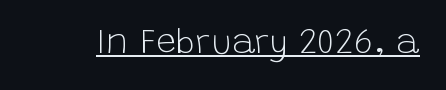
{"serif": "no", "italic": "no", "bold": "no", "weight": "light", "width": "normal", "stroke_contrast": "low", "x_height": "large", "monospaced": "no", "underline": "yes", "letter_spacing": "normal", "letter_spacing_em": 0.0, "glyph_px": 35}
